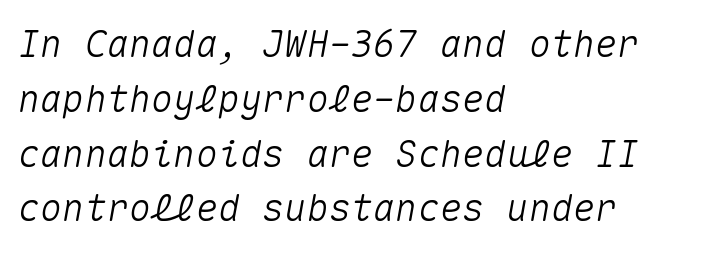
The image shows 37 px text type, italic (leaning right), monospaced; set left-aligned, normal line spacing (1.48x), normal letter spacing, not underlined; medium stroke contrast and a medium x-height.
